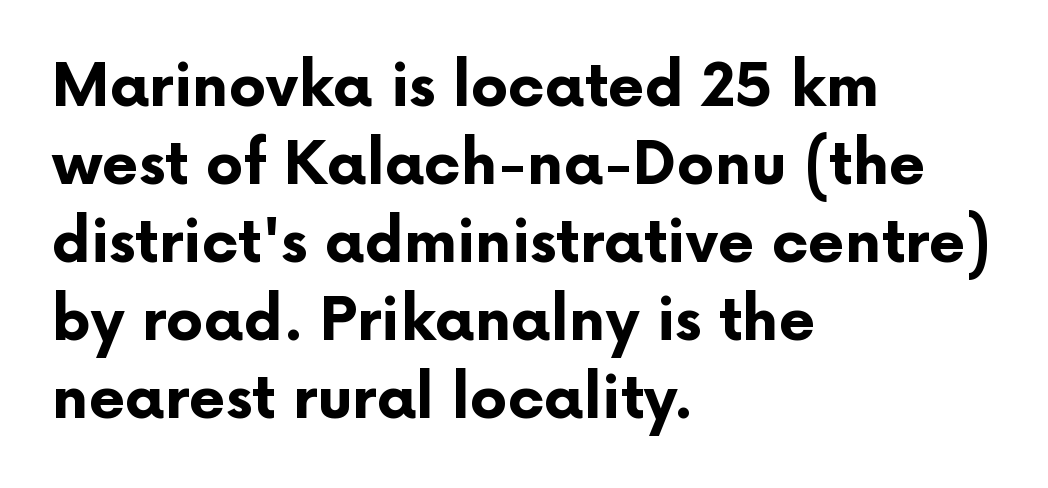
The face used here is proportionally spaced, like ordinary book or web type. The tracking reads as untouched default to a designer's eye. Rows of type keep a routine distance in the vertical direction. The typesetting leans heavy: a genuine bold. Rendered with straight, roman letterforms.
